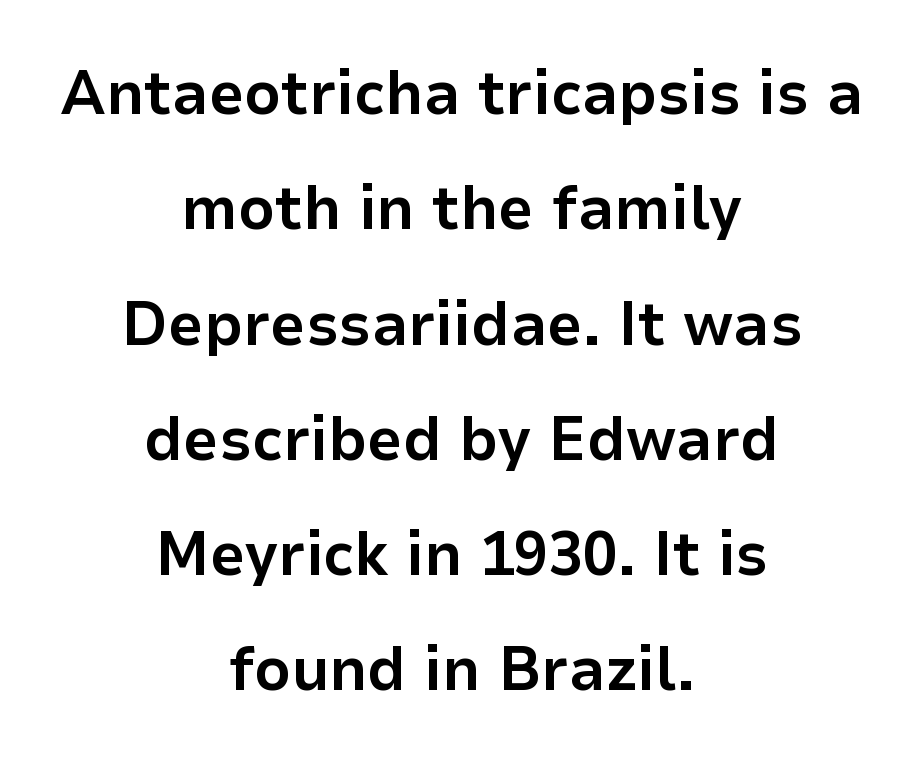
{"serif": "no", "italic": "no", "bold": "yes", "weight": "bold", "width": "normal", "stroke_contrast": "low", "x_height": "medium", "monospaced": "no", "underline": "no", "align": "center", "line_spacing_ratio": 1.83, "letter_spacing": "normal", "letter_spacing_em": 0.0, "glyph_px": 63}
